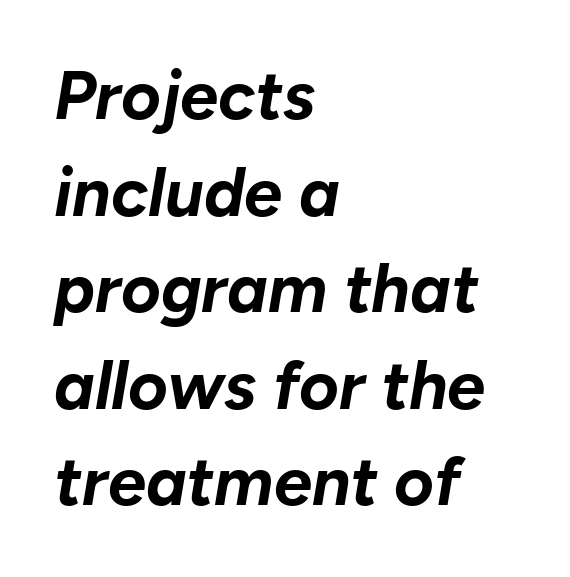
{"italic": "yes", "lean": "right", "slant_degrees": 10, "bold": "yes", "weight": "bold", "width": "normal", "stroke_contrast": "low", "x_height": "medium", "monospaced": "no", "underline": "no", "align": "left", "line_spacing": "normal", "line_spacing_ratio": 1.42, "letter_spacing": "normal", "letter_spacing_em": 0.0, "glyph_px": 68}
